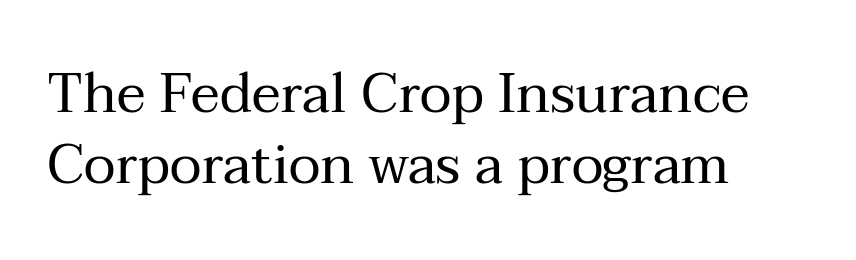
{"serif": "yes", "italic": "no", "bold": "no", "weight": "regular", "width": "normal", "stroke_contrast": "medium", "x_height": "medium", "monospaced": "no", "underline": "no", "align": "left", "line_spacing": "normal", "line_spacing_ratio": 1.29, "letter_spacing": "normal", "letter_spacing_em": 0.0, "glyph_px": 55}
